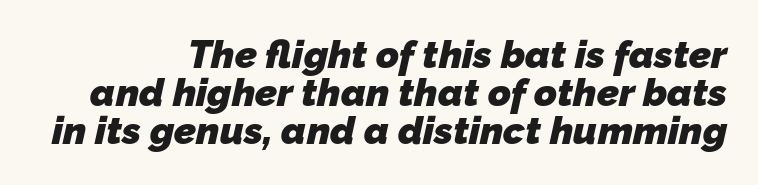
Note the varied advance widths — an 'i' is clearly narrower than an 'm'. Look at the tracking — it's just the regular setting, nothing added. Horizontal bands of white between lines are thin slivers. Classification — sans serif. Teacher's note: observe the even right margin — that is flush-right alignment.
